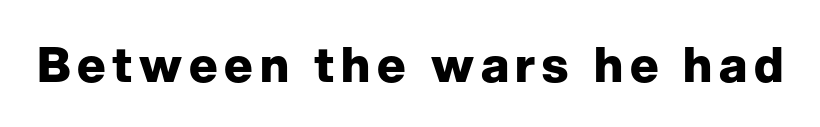
The image shows 48 px heavy sans-serif type, upright; set not underlined; low stroke contrast and a medium x-height.
